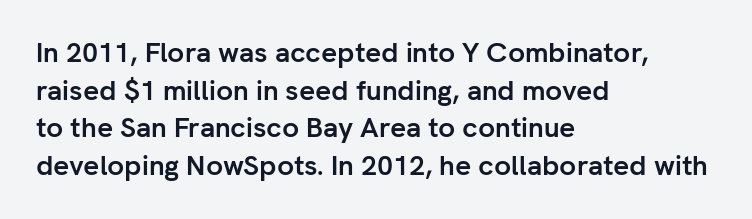
{"serif": "no", "italic": "no", "bold": "yes", "weight": "semibold", "width": "normal", "stroke_contrast": "low", "x_height": "medium", "monospaced": "no", "underline": "no", "align": "left", "line_spacing": "normal", "line_spacing_ratio": 1.34, "letter_spacing": "normal", "letter_spacing_em": 0.0, "glyph_px": 28}
